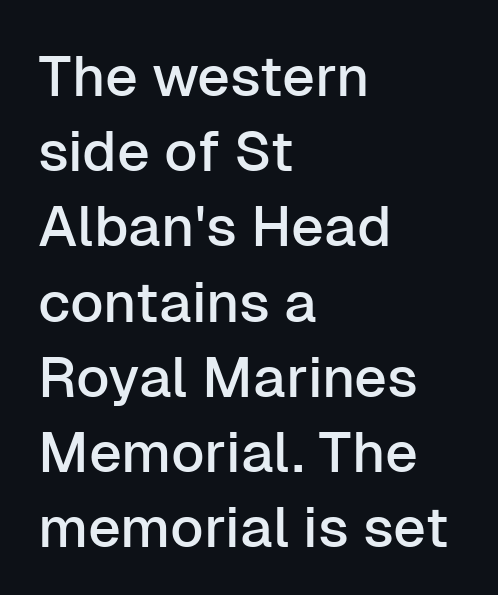
Q: Is the text italic (slanted)? A: No, it is upright.
Q: Is the typeface a serif or a sans-serif typeface? A: Sans-serif.
Q: Is the text underlined? A: No.
Q: How is the paragraph aligned? A: Left-aligned.
Q: Is the spacing between letters normal or unusually wide? A: Normal.
Q: Is the spacing between lines tight, normal or loose? A: Normal.
Q: Width (condensed, normal, or wide)? A: Normal.
Q: Stroke contrast? A: Low.
Q: x-height? A: Medium.
Q: Monospaced? A: No.
